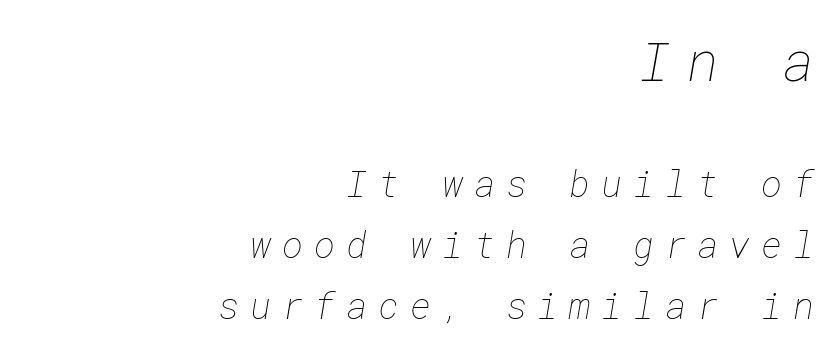
Q: Is the text bold? A: No.
Q: Is the text underlined? A: No.
Q: How is the paragraph aligned? A: Right-aligned.
Q: Is the spacing between letters normal or unusually wide? A: Unusually wide.
Q: Is the spacing between lines tight, normal or loose? A: Normal.
Q: Which block of text is set in a larger size, the first (top) or the second (bottom)? A: The first (top) one.
Q: Width (condensed, normal, or wide)? A: Normal.
Q: Stroke contrast? A: Low.
Q: x-height? A: Medium.
